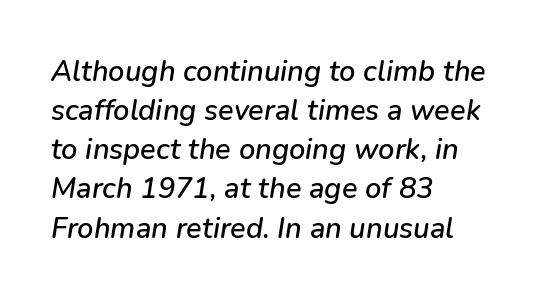
The image shows 29 px text type, italic (leaning right); set left-aligned, normal line spacing (1.35x), normal letter spacing, not underlined; low stroke contrast and a medium x-height.
